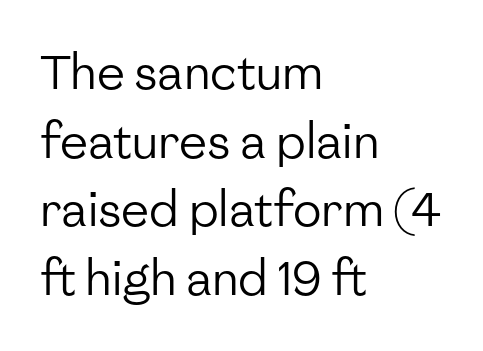
Leading matches the norm, producing a regular column. No word sits above an underline. Italic: no, the glyphs are upright roman. The rendering shows plain stroke endings on the letterforms — a sans-serif design. The typeface has the unassuming heft of standard copy or less.
